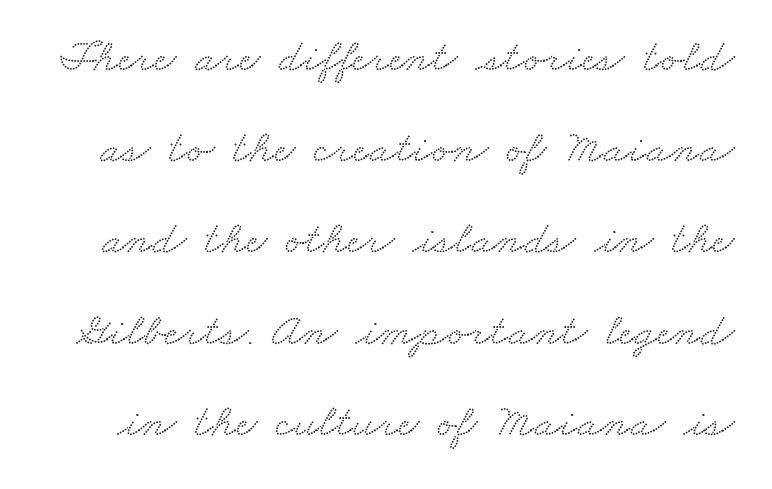
{"serif": "yes", "width": "wide", "stroke_contrast": "low", "x_height": "small", "monospaced": "no", "underline": "no", "line_spacing": "loose", "line_spacing_ratio": 1.94, "letter_spacing": "normal", "letter_spacing_em": 0.0, "glyph_px": 47}
